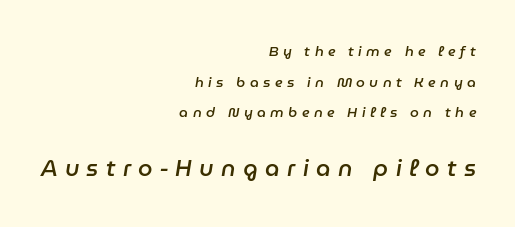
Reading top to bottom, the characters get bigger at the block break. Look at the stroke-to-counter ratio: somewhat heavy, a semibold. Bare-footed words on every line. The text block is weighted toward the right margin, trailing off unevenly leftward.
